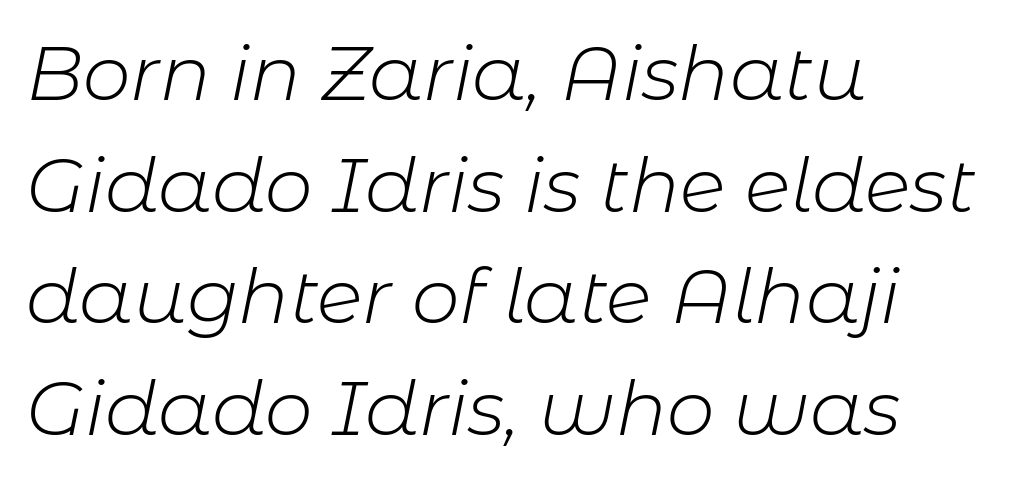
This is oblique type, the kind used for emphasis or titles. Line beginnings align vertically; line endings do not. Vertical spacing — default. This rendering leaves character spacing at its baseline value. Think of a printed novel: that variable character pitch is what you see here. The typesetting does not lean heavy: it is not bold.
